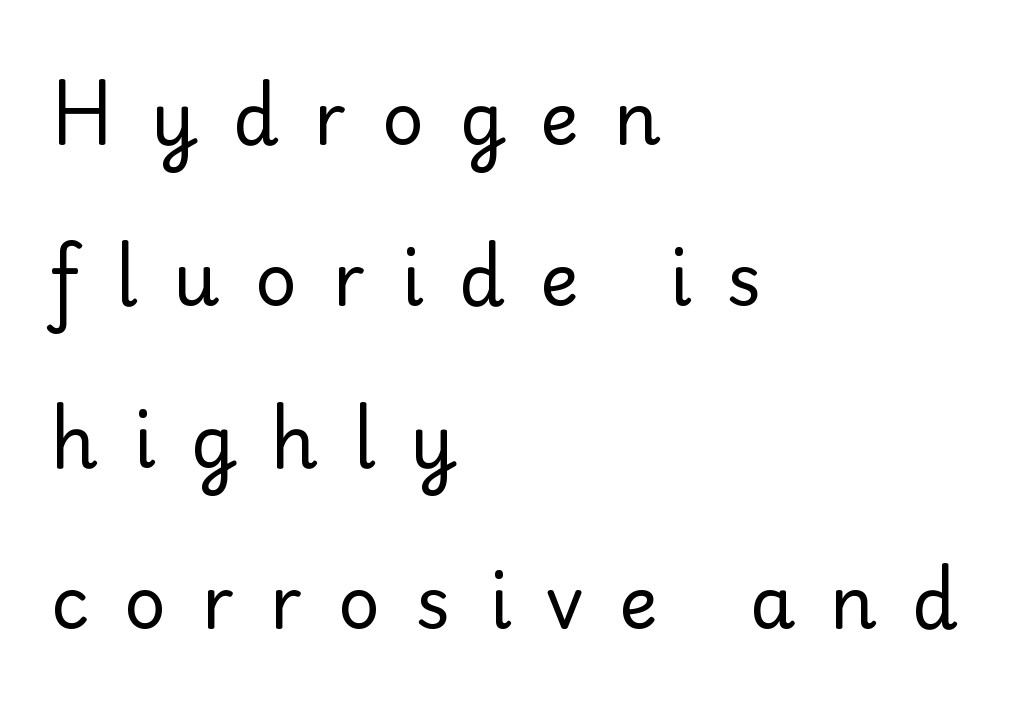
The image shows 73 px regular-weight sans-serif type, upright; set left-aligned, loose line spacing (2.21x), unusually wide letter spacing (+0.48 em), not underlined; low stroke contrast and a small x-height.
